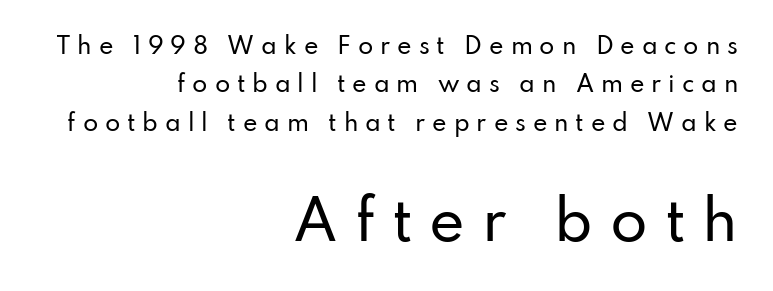
The gap between lines stays unmarked. Which of the two is more prominent by size? The second, at the bottom. Think of a printed novel: that variable character pitch is what you see here. Teacher's note: observe the even right margin — that is flush-right alignment. The lettering stays uniformly vertical, giving the passage a roman look.
